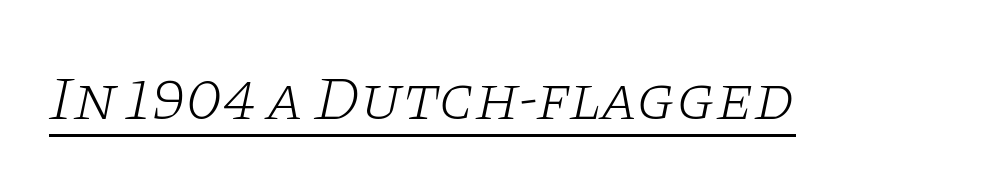
The image shows 63 px light, wide serif type, italic (leaning right); set normal letter spacing, underlined; low stroke contrast and a large x-height.
